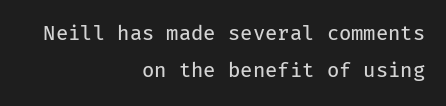
Q: Is the text bold? A: No.
Q: Is the text italic (slanted)? A: No, it is upright.
Q: Is the text underlined? A: No.
Q: How is the paragraph aligned? A: Right-aligned.
Q: Is the spacing between letters normal or unusually wide? A: Normal.
